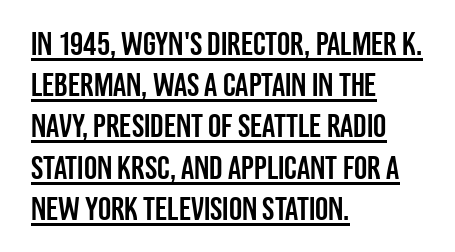
The rows are spaced the way most documents space them. Do the letters lean? They stand straight. Typographically, this falls in the sans-serif category. Each letter keeps its own natural width here, so spacing adapts to shape.
